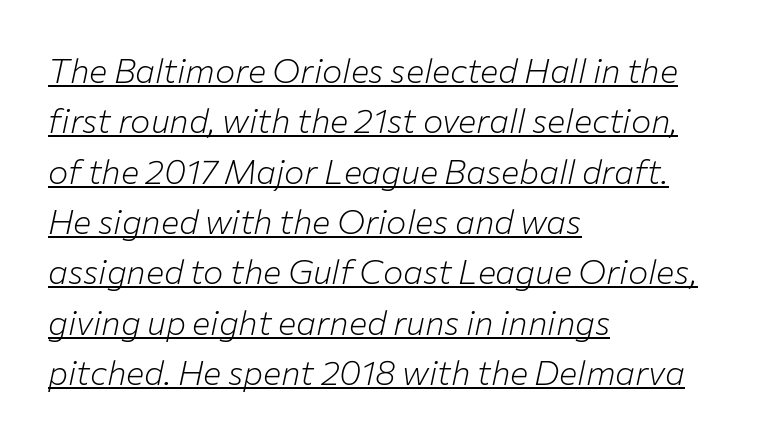
Q: Is the text bold? A: No.
Q: Is the text italic (slanted)? A: Yes, it leans right by about 12 degrees.
Q: Is the text underlined? A: Yes.
Q: How is the paragraph aligned? A: Left-aligned.
Q: Is the spacing between letters normal or unusually wide? A: Normal.
Q: Is the spacing between lines tight, normal or loose? A: Normal.
Q: Width (condensed, normal, or wide)? A: Normal.
Q: Stroke contrast? A: Low.
Q: x-height? A: Medium.
Q: Monospaced? A: No.
